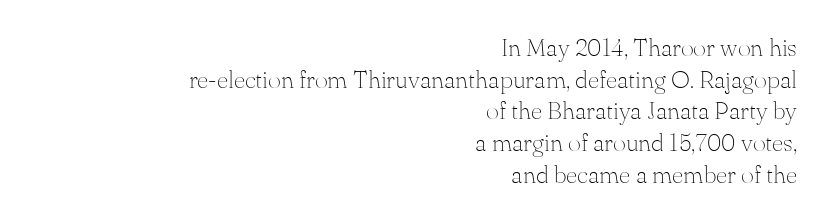
The image shows 25 px text type, upright; set right-aligned, normal line spacing (1.27x), normal letter spacing, not underlined.
